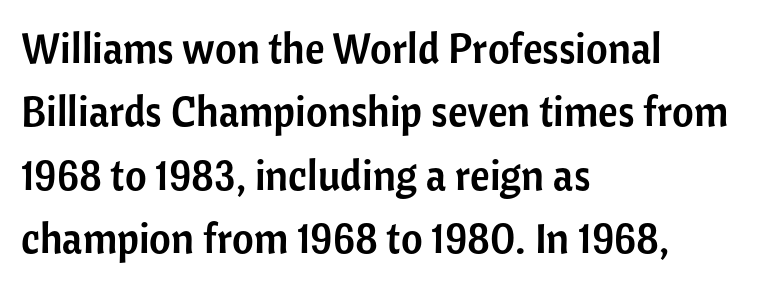
The rendering shows plain stroke endings on the letterforms — a sans-serif design. Whoever set this chose a conventional vertical rhythm. Character widths vary here, with narrow letters taking less room than wide ones. Each word holds together tightly as a unit, with standard inter-letter gaps. The lines are quadded left. Ascenders rise straight up at ninety degrees.
